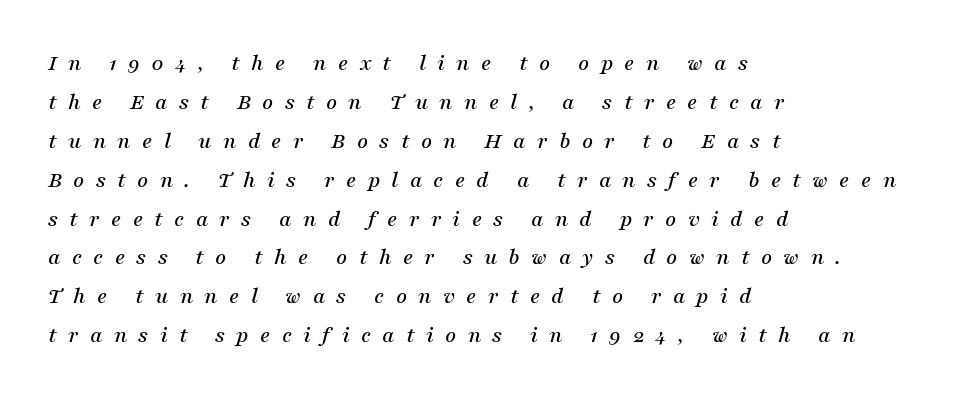
Q: Is the text italic (slanted)? A: Yes, it leans right by about 16 degrees.
Q: Is the text underlined? A: No.
Q: How is the paragraph aligned? A: Left-aligned.
Q: Is the spacing between letters normal or unusually wide? A: Unusually wide.
Q: Is the spacing between lines tight, normal or loose? A: Normal.
